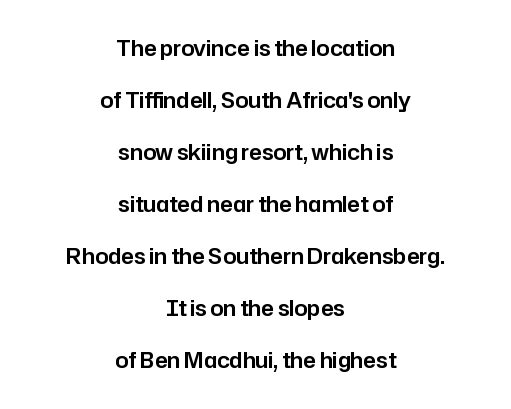
Line starts and ends both wander, symmetrically. The typography opts for an upright posture over an oblique one. The rendering uses a large line-height, opening up the rows. Letter spacing: default. The space directly below the letters is spotless.
